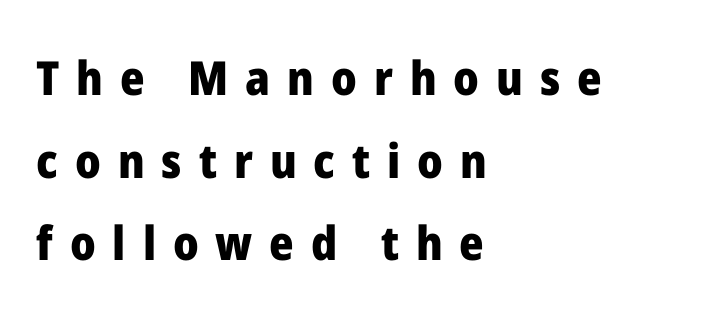
Q: Is the text bold? A: Yes.
Q: Is the text italic (slanted)? A: No, it is upright.
Q: Is the typeface a serif or a sans-serif typeface? A: Sans-serif.
Q: Is the text underlined? A: No.
Q: How is the paragraph aligned? A: Left-aligned.
Q: Is the spacing between letters normal or unusually wide? A: Unusually wide.
Q: Width (condensed, normal, or wide)? A: Normal.
Q: Stroke contrast? A: Low.
Q: x-height? A: Medium.
Q: Monospaced? A: No.
